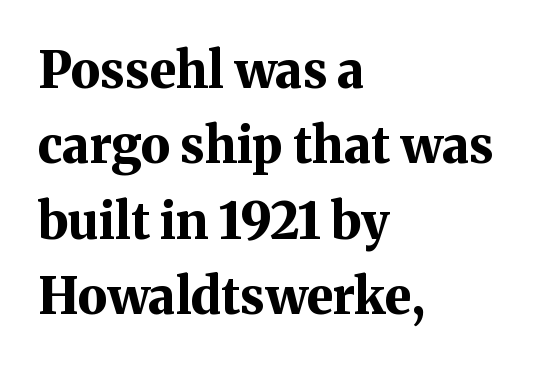
Look at the stroke-to-counter ratio: heavy, a bold. Old-style or modern, the face here clearly has serifs. Lines of text with bare space underneath. Tall strokes in this sample are plumb rather than angled. Does the leading feel generous? No, just average. A typesetter would call this zero additional tracking.
